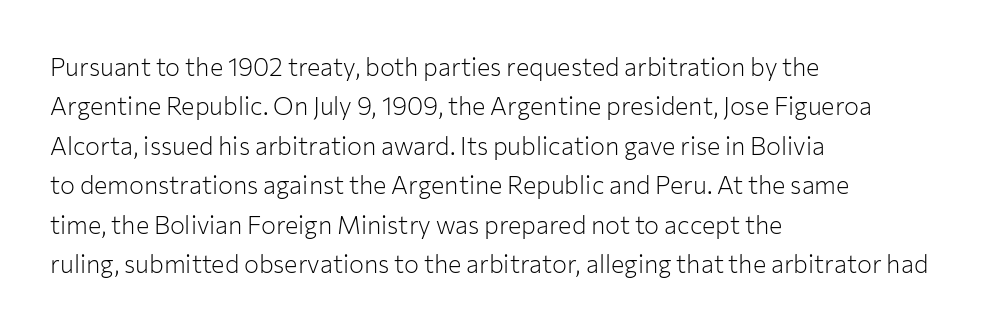
Q: Is the text bold? A: No.
Q: Is the text italic (slanted)? A: No, it is upright.
Q: Is the text underlined? A: No.
Q: How is the paragraph aligned? A: Left-aligned.
Q: Is the spacing between letters normal or unusually wide? A: Normal.
Q: Is the spacing between lines tight, normal or loose? A: Normal.
